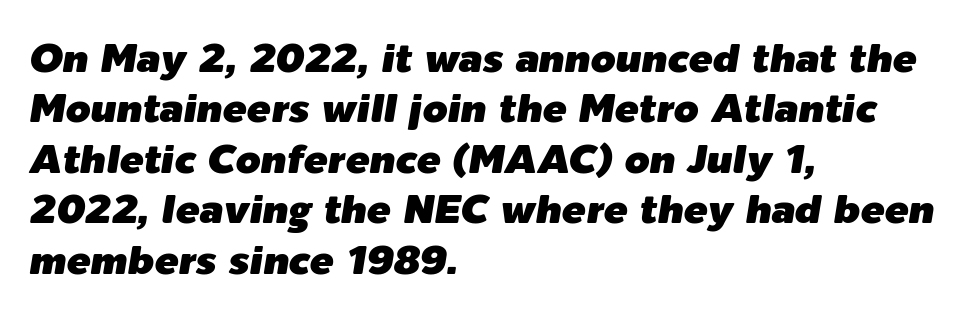
Q: Is the text italic (slanted)? A: Yes, it leans right by about 9 degrees.
Q: Is the text underlined? A: No.
Q: How is the paragraph aligned? A: Left-aligned.
Q: Is the spacing between letters normal or unusually wide? A: Normal.
Q: Is the spacing between lines tight, normal or loose? A: Normal.
Q: Width (condensed, normal, or wide)? A: Normal.
Q: Stroke contrast? A: Low.
Q: x-height? A: Medium.
Q: Monospaced? A: No.
